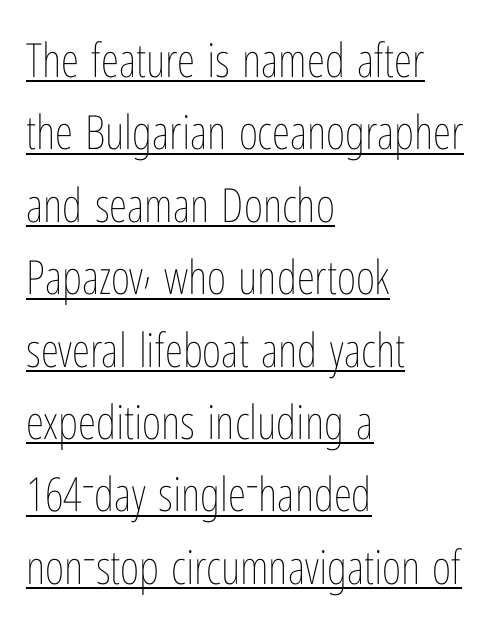
The image shows 47 px thin, condensed type, upright; set left-aligned, normal line spacing (1.54x), normal letter spacing, underlined; low stroke contrast and a medium x-height.
